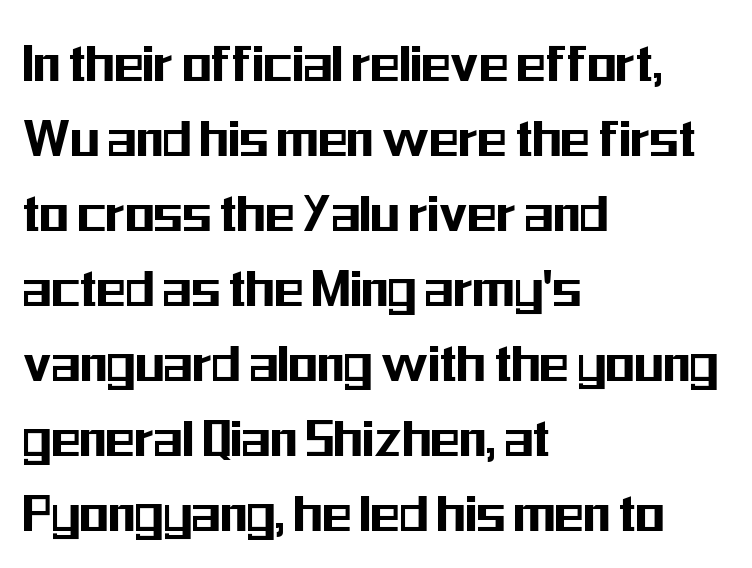
Normally led — the rows are evenly, conventionally spaced. The gap between lines stays unmarked. The characters display no serif detailing; their extremities are plain. Does the lettering tilt? It doesn't — this is upright. Students, note that the glyphs here touch the page at normal intervals.
